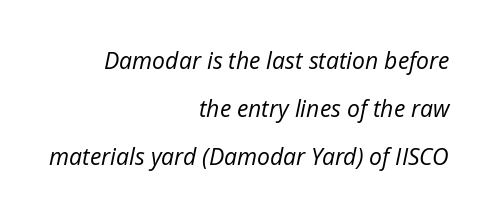
{"italic": "yes", "lean": "right", "slant_degrees": 12, "bold": "no", "underline": "no", "align": "right", "line_spacing": "loose", "line_spacing_ratio": 2.09, "letter_spacing": "normal", "letter_spacing_em": 0.0, "glyph_px": 23}
